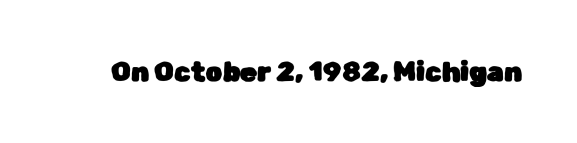
Q: Is the text italic (slanted)? A: No, it is upright.
Q: Is the text underlined? A: No.
Q: Is the spacing between letters normal or unusually wide? A: Normal.
